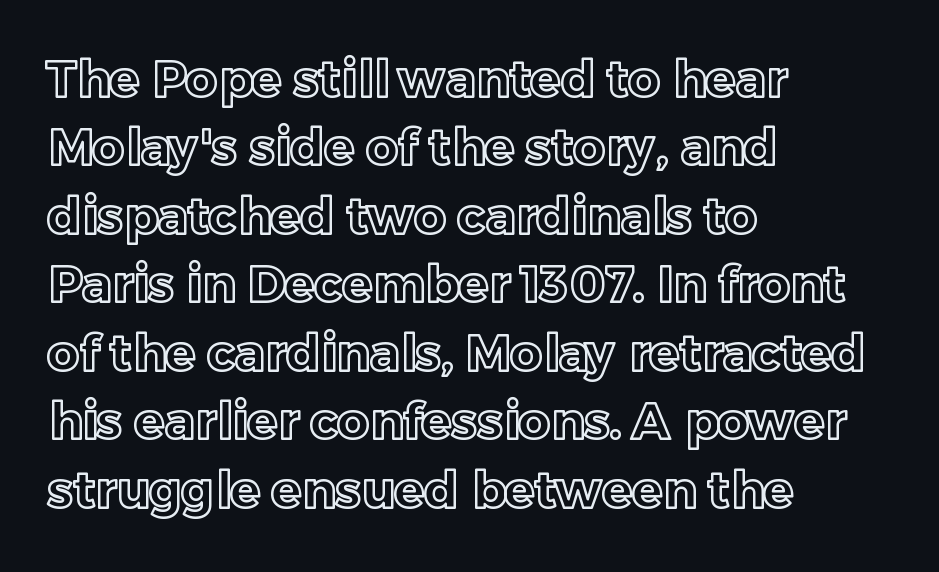
Q: Is the text italic (slanted)? A: No, it is upright.
Q: Is the text underlined? A: No.
Q: How is the paragraph aligned? A: Left-aligned.
Q: Is the spacing between letters normal or unusually wide? A: Normal.
Q: Is the spacing between lines tight, normal or loose? A: Normal.
Q: Width (condensed, normal, or wide)? A: Normal.
Q: x-height? A: Medium.
Q: Monospaced? A: No.
